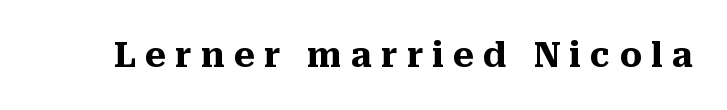
The image shows 35 px heavy serif type, upright; set unusually wide letter spacing (+0.26 em), not underlined; medium stroke contrast and a medium x-height.
